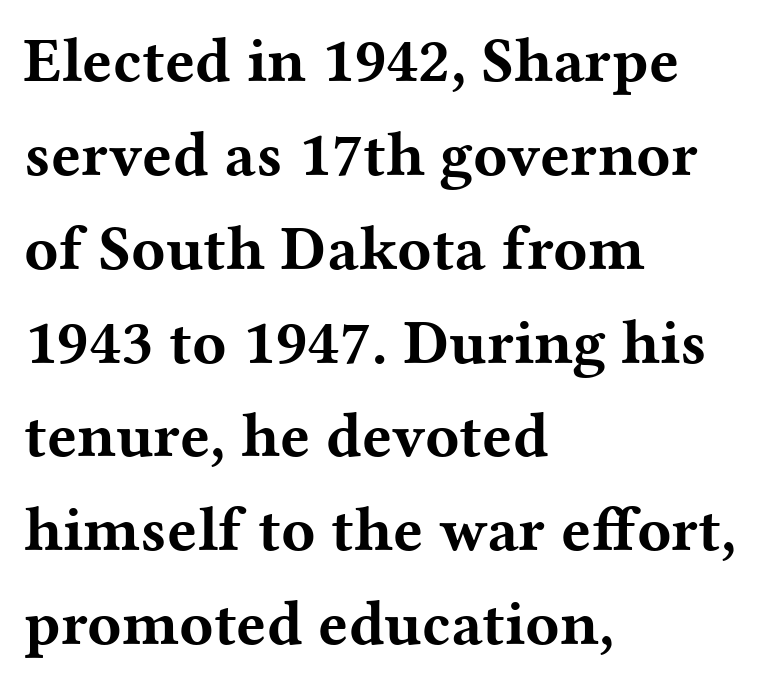
{"serif": "yes", "italic": "no", "bold": "yes", "weight": "bold", "width": "wide", "stroke_contrast": "medium", "x_height": "medium", "monospaced": "no", "underline": "no", "align": "left", "line_spacing": "normal", "line_spacing_ratio": 1.49, "letter_spacing": "normal", "letter_spacing_em": 0.0, "glyph_px": 63}
